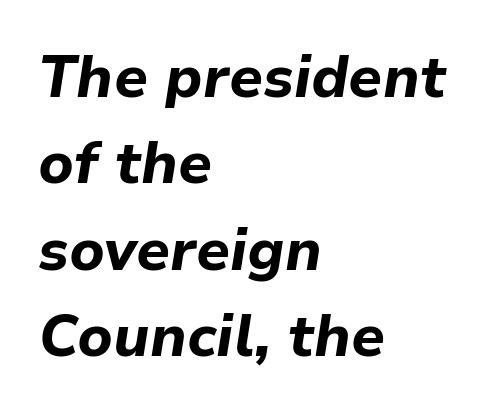
Q: Is the text bold? A: Yes.
Q: Is the text italic (slanted)? A: Yes, it leans right by about 9 degrees.
Q: Is the text underlined? A: No.
Q: How is the paragraph aligned? A: Left-aligned.
Q: Is the spacing between letters normal or unusually wide? A: Normal.
Q: Is the spacing between lines tight, normal or loose? A: Normal.
Q: Width (condensed, normal, or wide)? A: Normal.
Q: Stroke contrast? A: Low.
Q: x-height? A: Medium.
Q: Monospaced? A: No.
